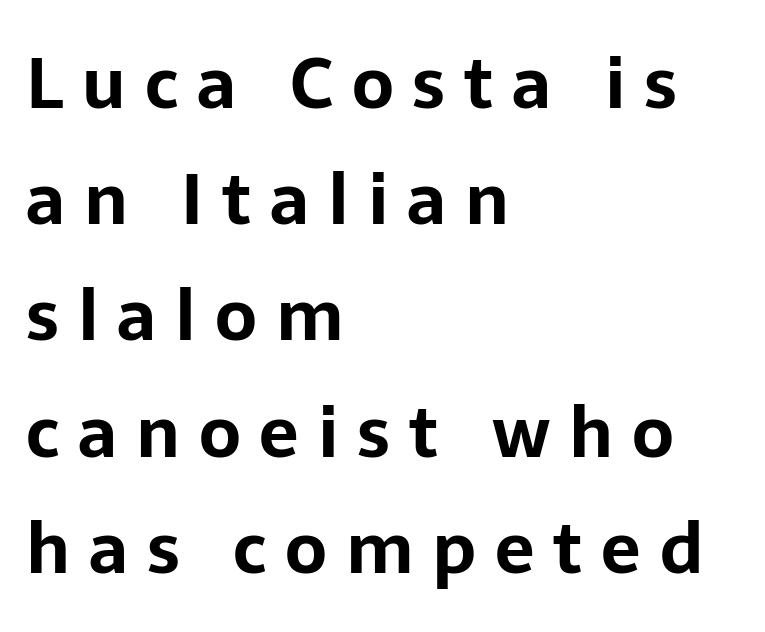
{"serif": "no", "italic": "no", "bold": "yes", "weight": "bold", "width": "normal", "stroke_contrast": "low", "x_height": "medium", "monospaced": "no", "underline": "no", "align": "left", "line_spacing": "normal", "line_spacing_ratio": 1.66, "letter_spacing": "wide", "letter_spacing_em": 0.27, "glyph_px": 70}
